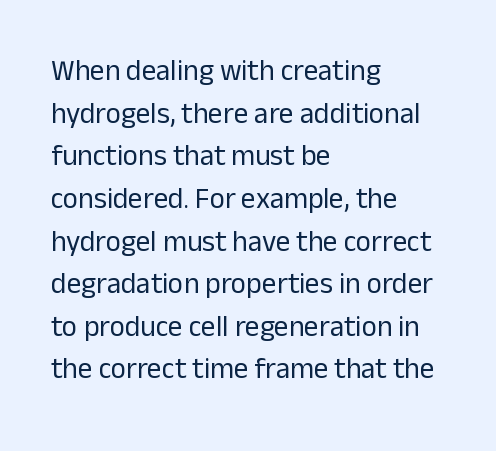
Q: Is the text bold? A: No.
Q: Is the text italic (slanted)? A: No, it is upright.
Q: Is the typeface a serif or a sans-serif typeface? A: Sans-serif.
Q: Is the text underlined? A: No.
Q: How is the paragraph aligned? A: Left-aligned.
Q: Is the spacing between letters normal or unusually wide? A: Normal.
Q: Is the spacing between lines tight, normal or loose? A: Normal.
Q: Width (condensed, normal, or wide)? A: Normal.
Q: Stroke contrast? A: Low.
Q: x-height? A: Medium.
Q: Monospaced? A: No.
